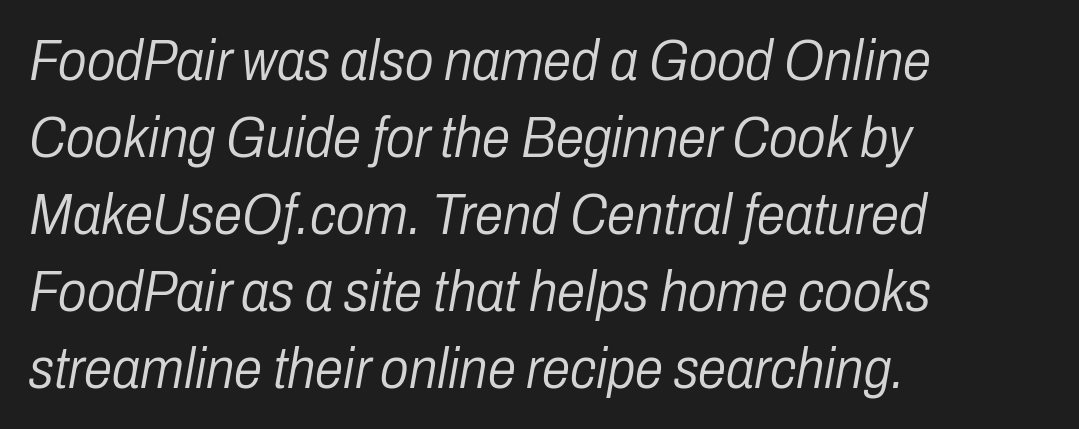
{"italic": "yes", "lean": "right", "slant_degrees": 10, "bold": "no", "weight": "light", "width": "condensed", "stroke_contrast": "low", "x_height": "medium", "monospaced": "no", "underline": "no", "align": "left", "line_spacing": "normal", "line_spacing_ratio": 1.35, "letter_spacing": "normal", "letter_spacing_em": 0.0, "glyph_px": 57}
